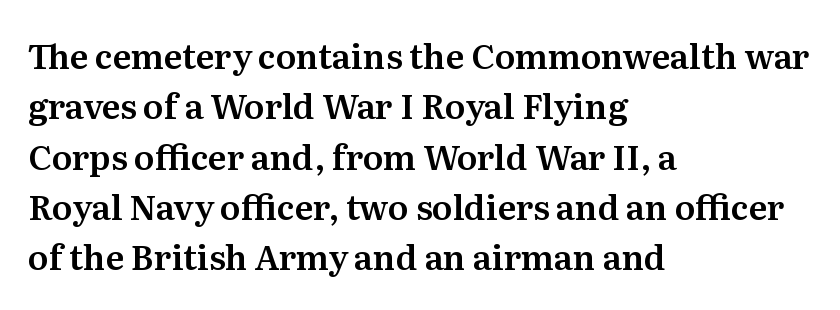
Q: Is the text italic (slanted)? A: No, it is upright.
Q: Is the typeface a serif or a sans-serif typeface? A: Serif.
Q: Is the text underlined? A: No.
Q: How is the paragraph aligned? A: Left-aligned.
Q: Is the spacing between letters normal or unusually wide? A: Normal.
Q: Is the spacing between lines tight, normal or loose? A: Normal.
Q: Width (condensed, normal, or wide)? A: Normal.
Q: Stroke contrast? A: Medium.
Q: x-height? A: Medium.
Q: Monospaced? A: No.
